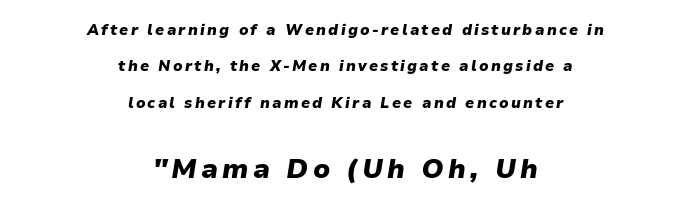
{"italic": "yes", "lean": "right", "slant_degrees": 9, "bold": "yes", "underline": "no", "align": "center", "line_spacing": "loose", "line_spacing_ratio": 2.43, "larger_block": "second", "size_ratio": 1.8, "glyph_px": 27}
